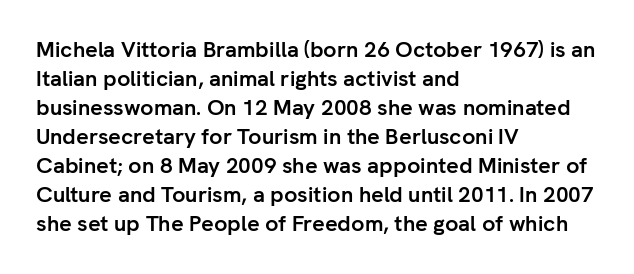
I'd describe the lettering as bold — thick and assertive. Line starts are locked; line ends wander. Nope, not italic — everything's standing straight. Only glyphs here, with clear space below each row.
